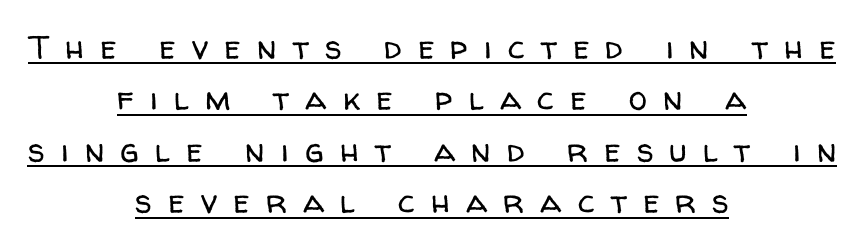
Varying glyph widths throughout — classic text-font behaviour. Here the glyphs are tracked loosely, breaking word shapes into spaced letters. Each line is balanced around a shared central axis. Somebody hit Ctrl+U on this one — the words are underlined.
